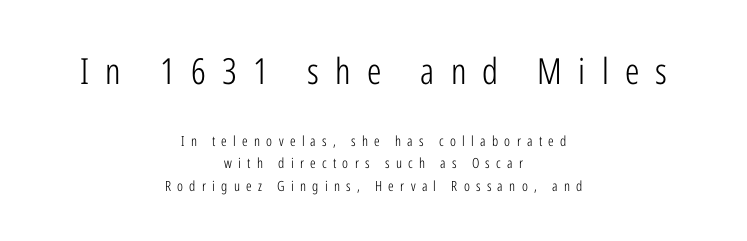
The more generous point size was reserved for the upper chunk. Examine the stroke ends and you'll find no serifs. The passage shown is typed in a proportional face where columns would drift. The rag falls on both sides of this text block equally.
